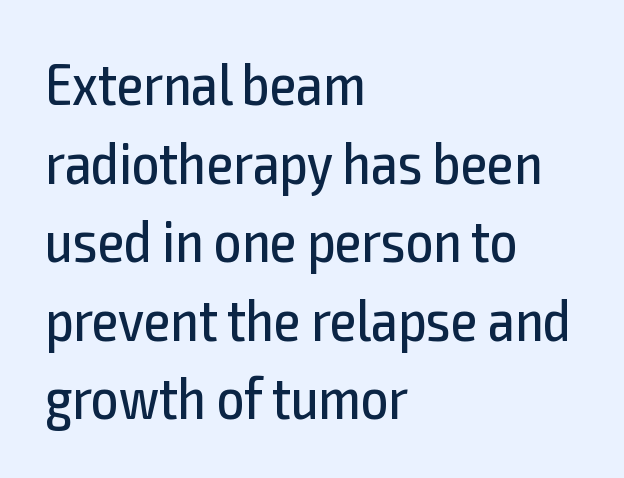
Q: Is the text bold? A: No.
Q: Is the text italic (slanted)? A: No, it is upright.
Q: Is the typeface a serif or a sans-serif typeface? A: Sans-serif.
Q: Is the text underlined? A: No.
Q: How is the paragraph aligned? A: Left-aligned.
Q: Is the spacing between letters normal or unusually wide? A: Normal.
Q: Is the spacing between lines tight, normal or loose? A: Normal.
Q: Width (condensed, normal, or wide)? A: Condensed.
Q: x-height? A: Medium.
Q: Monospaced? A: No.
